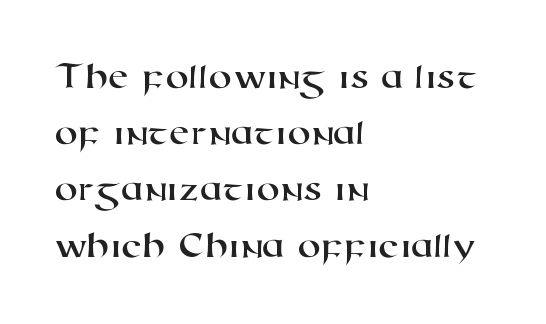
The image shows 38 px wide sans-serif type; set left-aligned, normal line spacing (1.48x), normal letter spacing, not underlined; high stroke contrast and a medium x-height.
